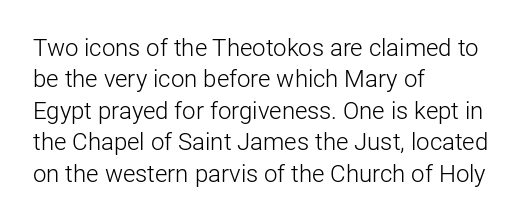
The image shows 24 px text type, upright; set left-aligned, normal line spacing (1.31x), normal letter spacing, not underlined.
